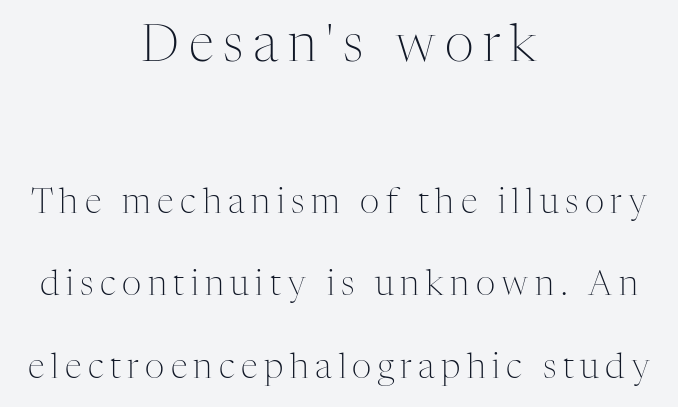
{"serif": "yes", "italic": "no", "bold": "no", "weight": "light", "width": "normal", "stroke_contrast": "medium", "x_height": "medium", "monospaced": "no", "underline": "no", "align": "center", "line_spacing": "loose", "line_spacing_ratio": 2.43, "larger_block": "first", "size_ratio": 1.5, "glyph_px": 51}
